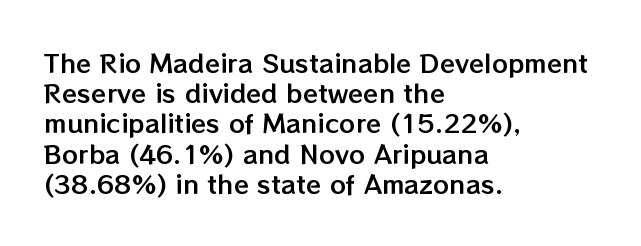
The image shows 25 px text type, upright; set left-aligned, line spacing 1.21x, normal letter spacing, not underlined.
